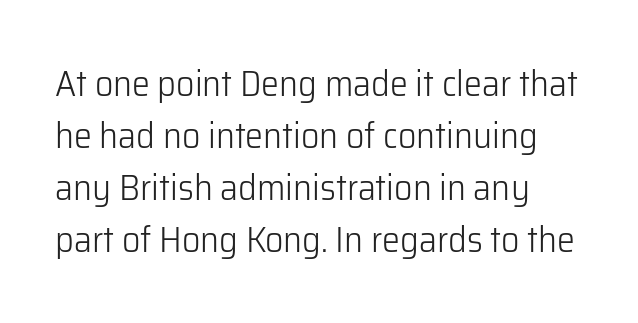
Q: Is the text bold? A: No.
Q: Is the text italic (slanted)? A: No, it is upright.
Q: Is the typeface a serif or a sans-serif typeface? A: Sans-serif.
Q: Is the text underlined? A: No.
Q: How is the paragraph aligned? A: Left-aligned.
Q: Is the spacing between letters normal or unusually wide? A: Normal.
Q: Is the spacing between lines tight, normal or loose? A: Normal.
Q: Width (condensed, normal, or wide)? A: Normal.
Q: Stroke contrast? A: Low.
Q: x-height? A: Medium.
Q: Monospaced? A: No.
